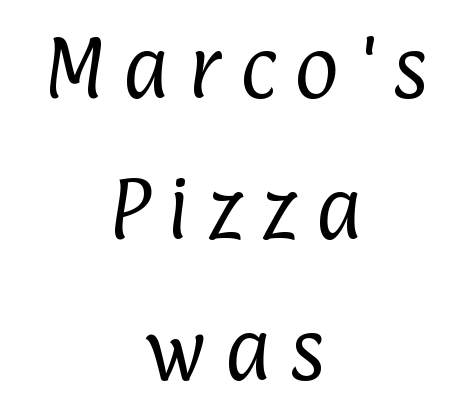
The image shows 69 px regular-weight, condensed sans-serif type; set centered, loose line spacing (2.04x), unusually wide letter spacing (+0.26 em), not underlined; low stroke contrast and a medium x-height.
